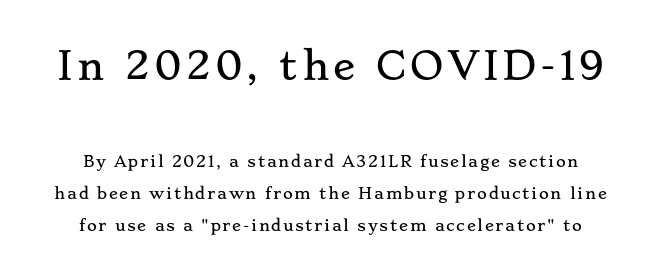
The image shows 37 px wide serif type, upright; set loose line spacing (2.16x), not underlined; the first (top) block is 2.47x larger; low stroke contrast and a small x-height.
